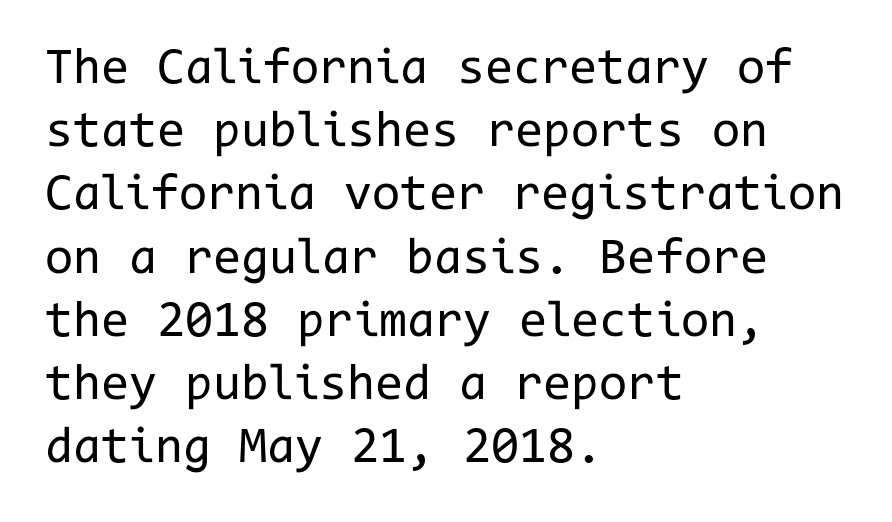
Q: Is the text bold? A: No.
Q: Is the text italic (slanted)? A: No, it is upright.
Q: Is the typeface a serif or a sans-serif typeface? A: Sans-serif.
Q: Is the text underlined? A: No.
Q: How is the paragraph aligned? A: Left-aligned.
Q: Is the spacing between letters normal or unusually wide? A: Normal.
Q: Width (condensed, normal, or wide)? A: Normal.
Q: Stroke contrast? A: Low.
Q: x-height? A: Medium.
Q: Monospaced? A: Yes.
